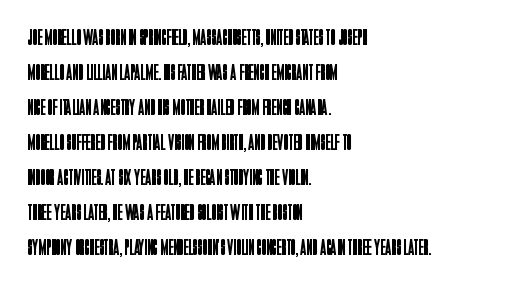
The image shows 23 px text type, upright; set left-aligned, normal line spacing (1.52x), normal letter spacing, not underlined.
